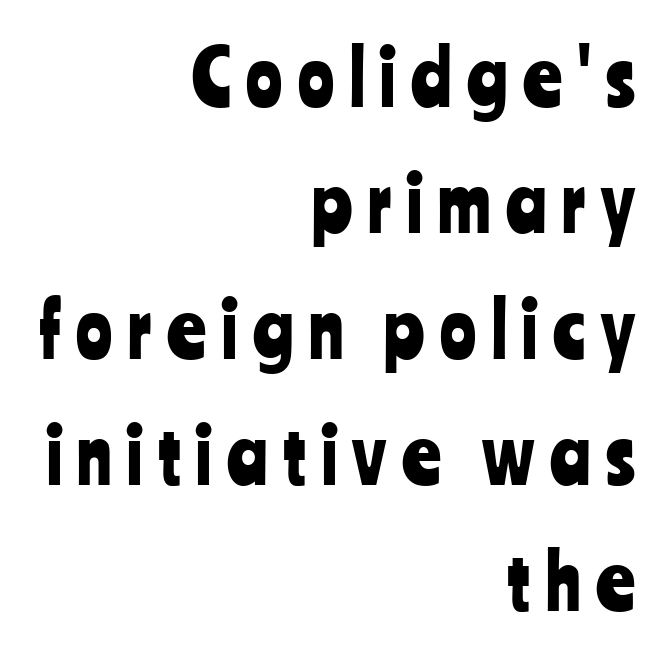
{"serif": "no", "italic": "no", "width": "condensed", "stroke_contrast": "low", "x_height": "medium", "monospaced": "no", "underline": "no", "align": "right", "line_spacing": "normal", "line_spacing_ratio": 1.68, "letter_spacing": "wide", "letter_spacing_em": 0.21, "glyph_px": 75}
